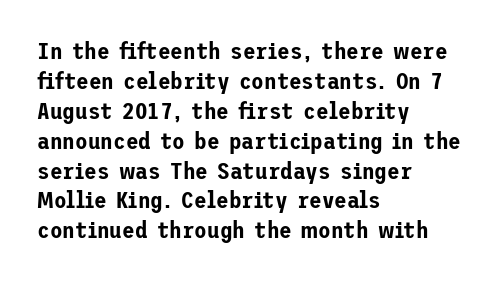
The rendering keeps characters at their native spacing. The string is rendered with underlining switched off. It's the straight-up-and-down kind of type. The paragraph has a hard left edge and a soft right edge. One glance says typical: line gaps are just what's usual.
